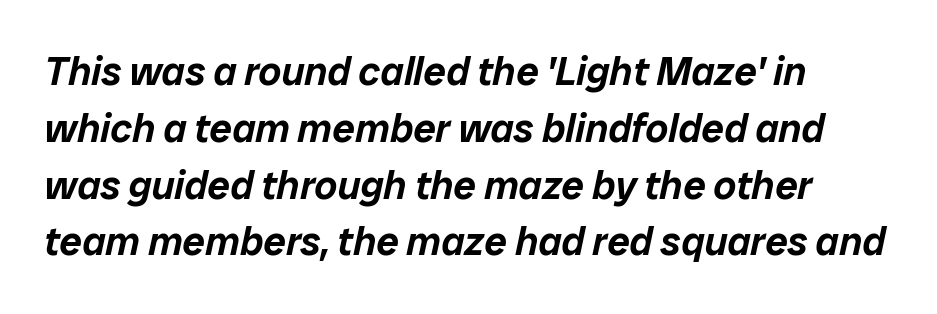
You can tell it's italic because the verticals aren't actually vertical. Letters rest on an invisible, unmarked baseline. Caption: multi-line text, flush left, ragged right. The passage shown stacks its lines at a standard gap.
